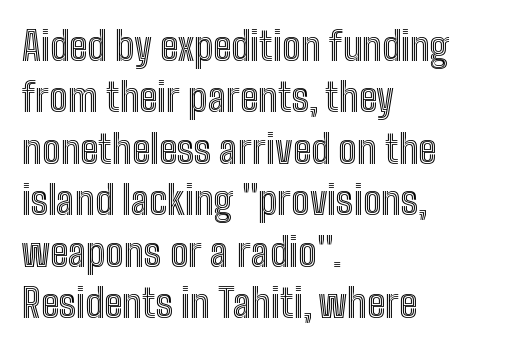
Q: Is the text italic (slanted)? A: No, it is upright.
Q: Is the text underlined? A: No.
Q: How is the paragraph aligned? A: Left-aligned.
Q: Is the spacing between letters normal or unusually wide? A: Normal.
Q: Is the spacing between lines tight, normal or loose? A: Normal.
Q: Width (condensed, normal, or wide)? A: Condensed.
Q: x-height? A: Medium.
Q: Monospaced? A: No.
